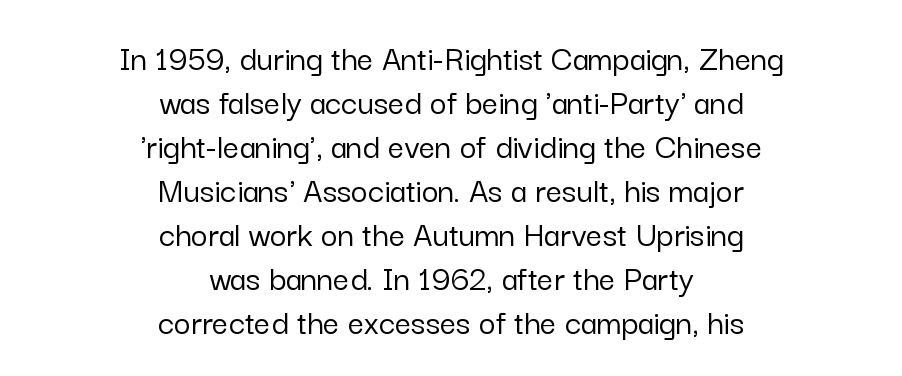
Q: Is the text italic (slanted)? A: No, it is upright.
Q: Is the typeface a serif or a sans-serif typeface? A: Sans-serif.
Q: Is the text underlined? A: No.
Q: How is the paragraph aligned? A: Centered.
Q: Is the spacing between letters normal or unusually wide? A: Normal.
Q: Width (condensed, normal, or wide)? A: Normal.
Q: Stroke contrast? A: Low.
Q: x-height? A: Medium.
Q: Monospaced? A: No.
